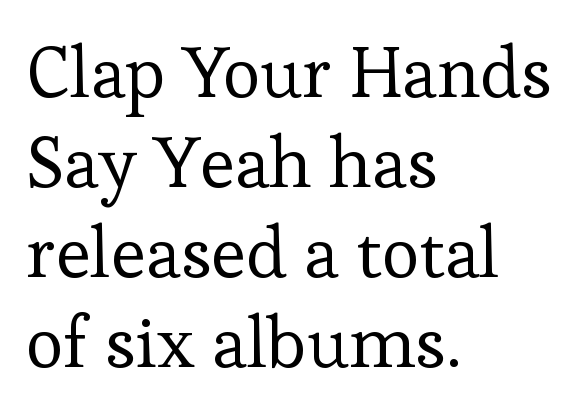
Q: Is the text bold? A: No.
Q: Is the text italic (slanted)? A: No, it is upright.
Q: Is the typeface a serif or a sans-serif typeface? A: Serif.
Q: Is the text underlined? A: No.
Q: How is the paragraph aligned? A: Left-aligned.
Q: Is the spacing between letters normal or unusually wide? A: Normal.
Q: Is the spacing between lines tight, normal or loose? A: Normal.
Q: Width (condensed, normal, or wide)? A: Normal.
Q: Stroke contrast? A: Low.
Q: x-height? A: Medium.
Q: Monospaced? A: No.
